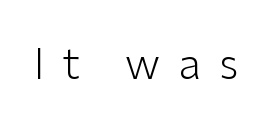
Q: Is the text bold? A: No.
Q: Is the text italic (slanted)? A: No, it is upright.
Q: Is the typeface a serif or a sans-serif typeface? A: Sans-serif.
Q: Is the text underlined? A: No.
Q: Is the spacing between letters normal or unusually wide? A: Unusually wide.
Q: Width (condensed, normal, or wide)? A: Normal.
Q: Stroke contrast? A: Low.
Q: x-height? A: Medium.
Q: Monospaced? A: No.
